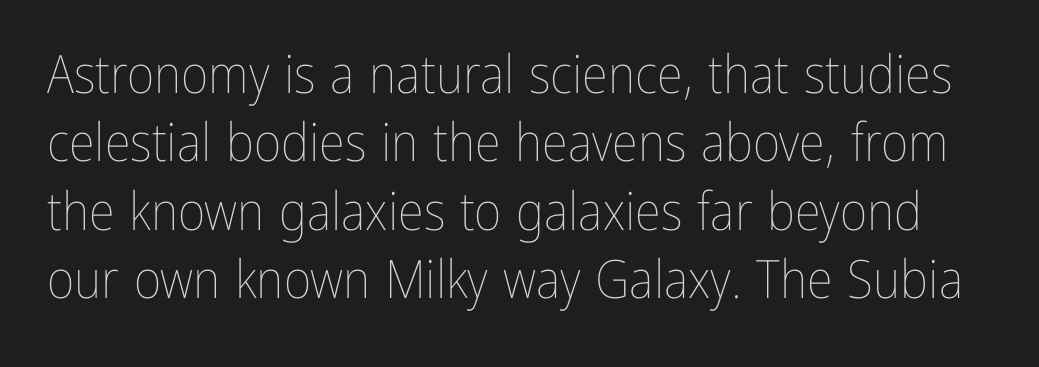
Q: Is the text bold? A: No.
Q: Is the text italic (slanted)? A: No, it is upright.
Q: Is the text underlined? A: No.
Q: Is the spacing between letters normal or unusually wide? A: Normal.
Q: Is the spacing between lines tight, normal or loose? A: Normal.
Q: Width (condensed, normal, or wide)? A: Condensed.
Q: Stroke contrast? A: Low.
Q: x-height? A: Medium.
Q: Monospaced? A: No.
